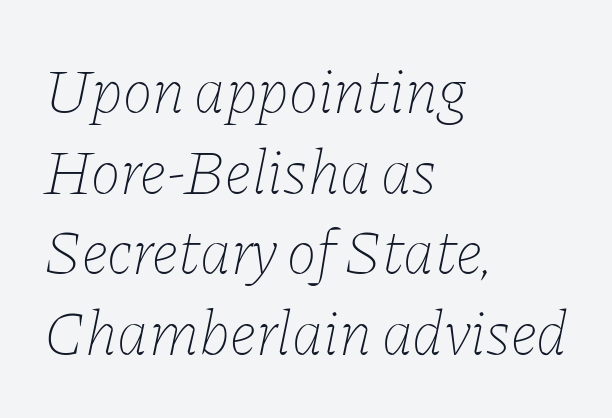
Do the characters align in a grid? No, the font is proportional. Reading down the column, the eye jumps a familiar distance to each next line. This is not heavy type; no bold has been used. Honestly, the letter spacing is just normal — you wouldn't notice it. Line beginnings align vertically; line endings do not.
